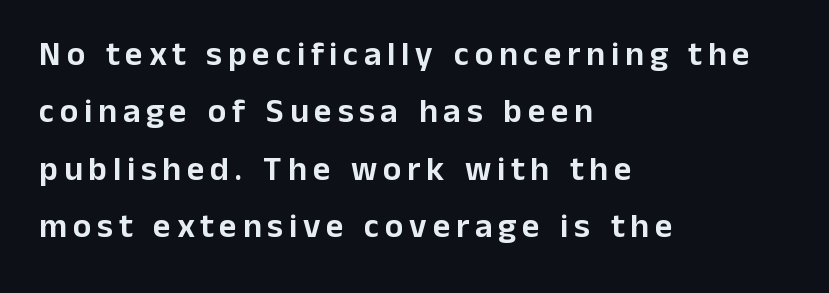
Q: Is the text italic (slanted)? A: No, it is upright.
Q: Is the typeface a serif or a sans-serif typeface? A: Sans-serif.
Q: Is the text underlined? A: No.
Q: How is the paragraph aligned? A: Left-aligned.
Q: Is the spacing between lines tight, normal or loose? A: Normal.
Q: Width (condensed, normal, or wide)? A: Normal.
Q: Stroke contrast? A: Low.
Q: x-height? A: Medium.
Q: Monospaced? A: No.
